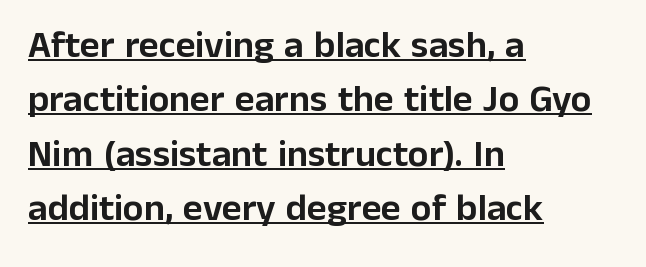
The image shows 38 px sans-serif type, upright; set left-aligned, normal line spacing (1.43x), normal letter spacing, underlined; low stroke contrast and a medium x-height.
